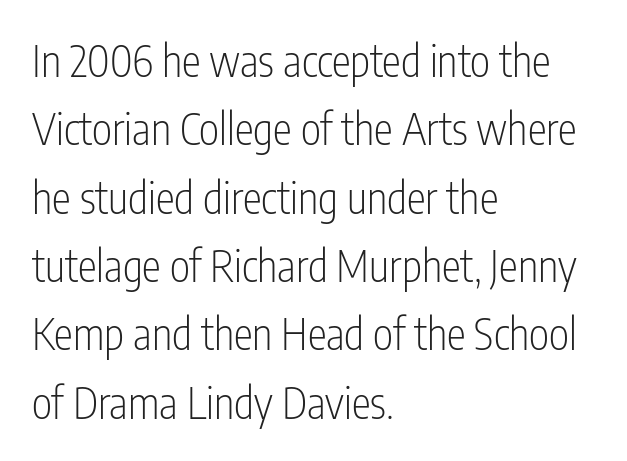
Q: Is the text bold? A: No.
Q: Is the text italic (slanted)? A: No, it is upright.
Q: Is the typeface a serif or a sans-serif typeface? A: Sans-serif.
Q: Is the text underlined? A: No.
Q: How is the paragraph aligned? A: Left-aligned.
Q: Is the spacing between letters normal or unusually wide? A: Normal.
Q: Is the spacing between lines tight, normal or loose? A: Normal.
Q: Width (condensed, normal, or wide)? A: Condensed.
Q: Stroke contrast? A: Low.
Q: x-height? A: Medium.
Q: Monospaced? A: No.
